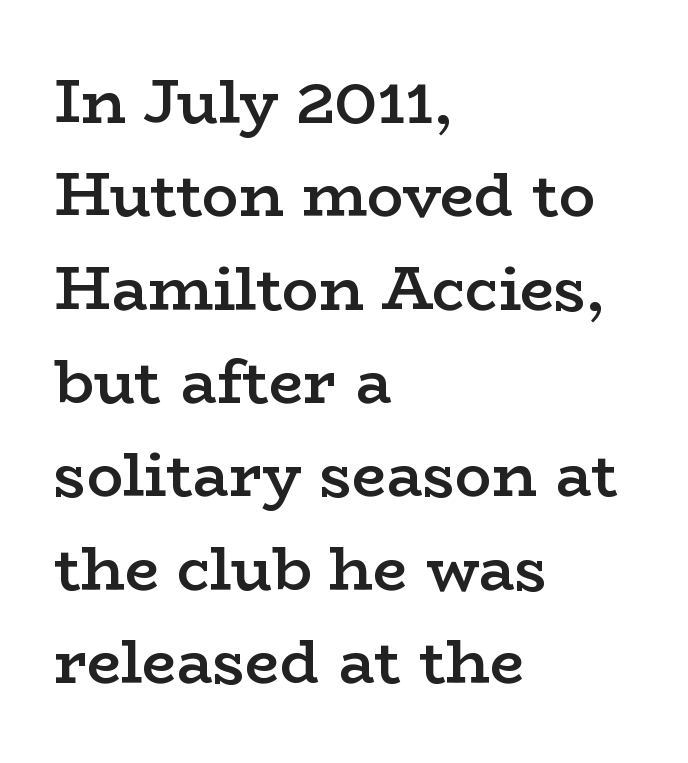
In terms of letterform style, serifs are clearly present. The specimen reads as upright at a glance. These words are printed semibold, heavier than regular yet not bold. Successive baselines arrive at the customary interval. Horizontally, the lines are justified to the leading edge only.
